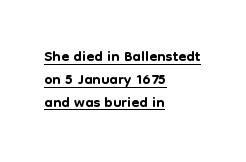
No italicization has been applied; the sample stays upright. These lines huddle together more closely than default settings would place them. This sample uses plain, unmodified letter spacing. Compared with undecorated copy, this sample adds a rule below the words. The compositor pushed each line to the left boundary.
